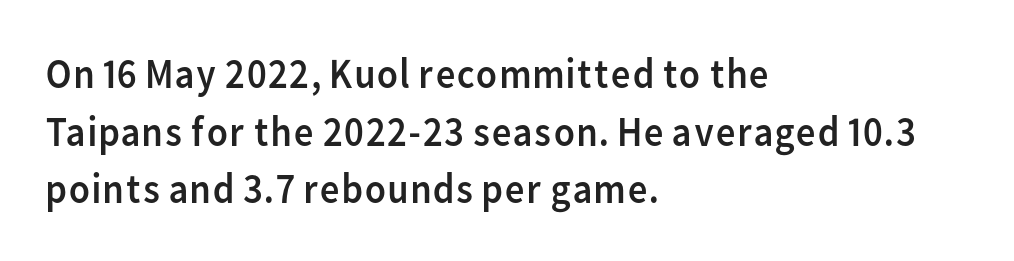
The text block is weighted toward the left margin, trailing off unevenly rightward. Glance below the letters and you will spot only blank space. Nothing heavy about these letters — not bold at all. Upright lettering throughout.
